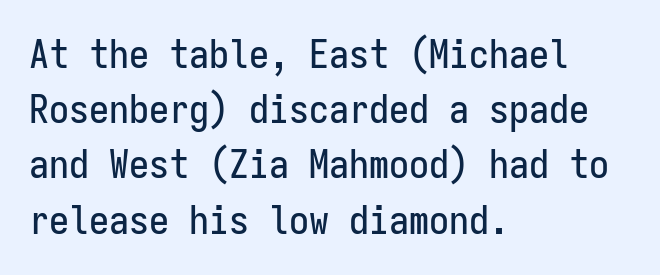
Observe the ordinary spacing: letters are neighbours, not strangers. A sans-serif font was chosen for this passage. The zone under the glyphs is completely vacant. The rendering anchors every line to the left-hand side.
